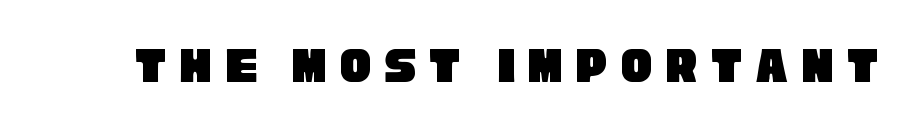
Bare-footed words on every line. The letters carry no serifs — their stems end cleanly without finishing strokes. Compared with typical body copy, the letter spacing here is much looser. This sample has the flowing, uneven cadence of proportional lettering.
